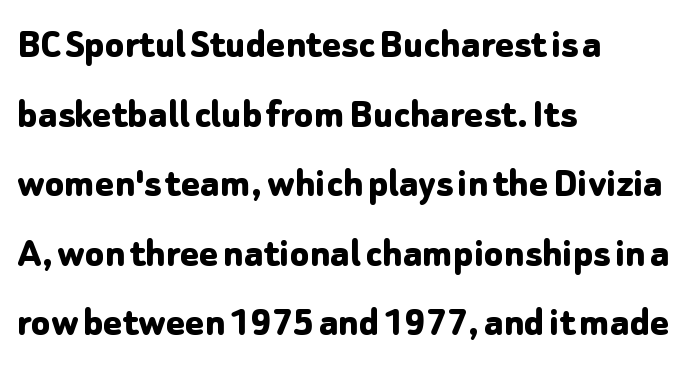
Q: Is the text bold? A: Yes.
Q: Is the text italic (slanted)? A: No, it is upright.
Q: Is the typeface a serif or a sans-serif typeface? A: Sans-serif.
Q: Is the text underlined? A: No.
Q: How is the paragraph aligned? A: Left-aligned.
Q: Is the spacing between letters normal or unusually wide? A: Normal.
Q: Is the spacing between lines tight, normal or loose? A: Normal.
Q: Width (condensed, normal, or wide)? A: Normal.
Q: Stroke contrast? A: Low.
Q: x-height? A: Medium.
Q: Monospaced? A: No.
